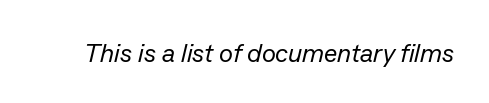
Q: Is the text bold? A: No.
Q: Is the text italic (slanted)? A: Yes, it leans right by about 13 degrees.
Q: Is the text underlined? A: No.
Q: Is the spacing between letters normal or unusually wide? A: Normal.
